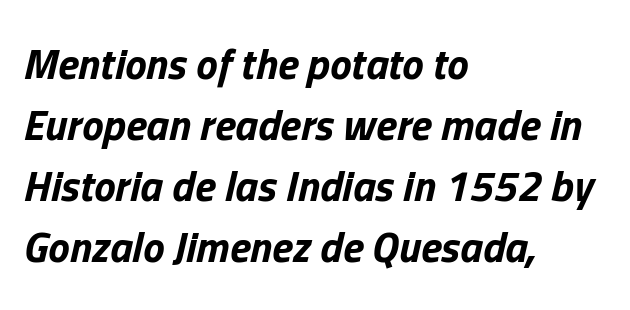
The image shows 43 px bold type, italic (leaning right); set left-aligned, normal line spacing (1.42x), normal letter spacing, not underlined; low stroke contrast and a medium x-height.
